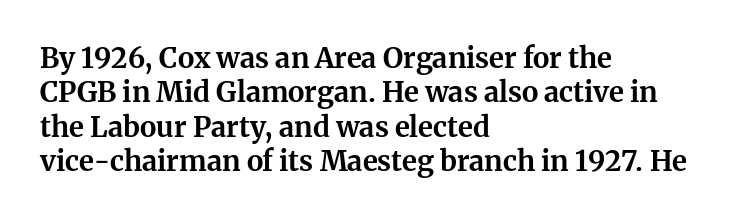
Q: Is the text bold? A: Yes.
Q: Is the text italic (slanted)? A: No, it is upright.
Q: Is the typeface a serif or a sans-serif typeface? A: Serif.
Q: Is the text underlined? A: No.
Q: How is the paragraph aligned? A: Left-aligned.
Q: Is the spacing between letters normal or unusually wide? A: Normal.
Q: Width (condensed, normal, or wide)? A: Normal.
Q: Stroke contrast? A: Medium.
Q: x-height? A: Medium.
Q: Monospaced? A: No.
